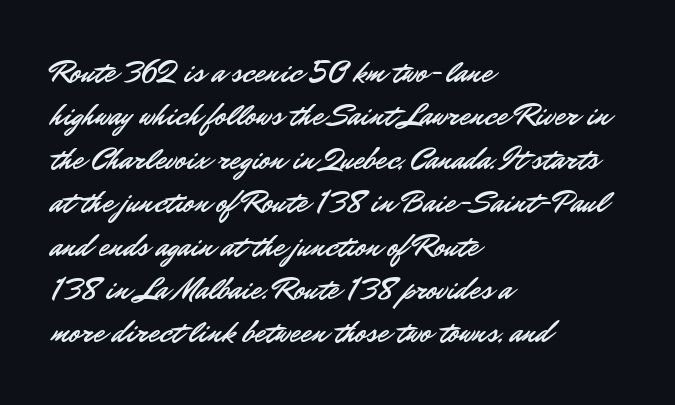
{"serif": "no", "width": "normal", "stroke_contrast": "low", "x_height": "small", "monospaced": "no", "underline": "no", "align": "left", "line_spacing": "normal", "line_spacing_ratio": 1.4, "letter_spacing": "normal", "letter_spacing_em": 0.0, "glyph_px": 31}
